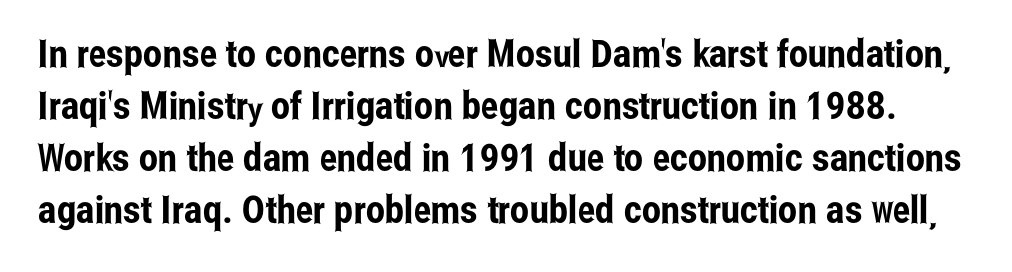
Q: Is the text italic (slanted)? A: No, it is upright.
Q: Is the typeface a serif or a sans-serif typeface? A: Sans-serif.
Q: Is the text underlined? A: No.
Q: Is the spacing between letters normal or unusually wide? A: Normal.
Q: Is the spacing between lines tight, normal or loose? A: Normal.
Q: Width (condensed, normal, or wide)? A: Condensed.
Q: Stroke contrast? A: Low.
Q: x-height? A: Medium.
Q: Monospaced? A: No.
